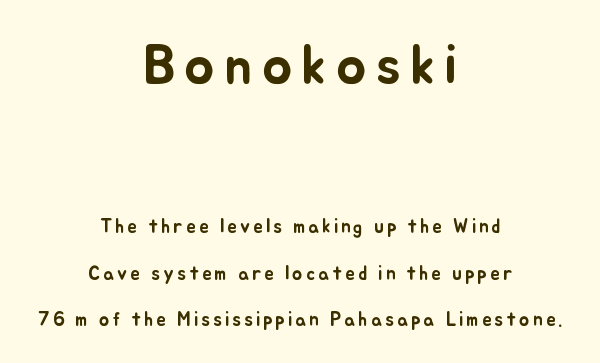
The image shows 56 px text type, upright; set centered, loose line spacing (2.44x), not underlined; the first (top) block is 2.95x larger; low stroke contrast and a small x-height.
